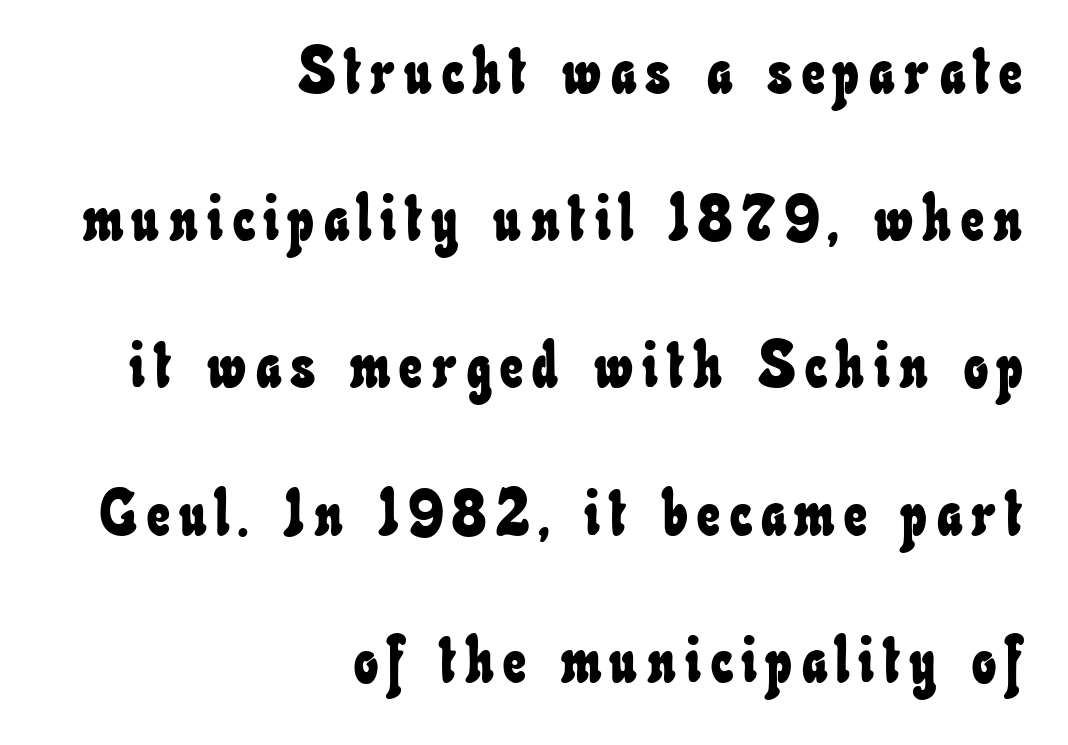
Q: Is the text underlined? A: No.
Q: How is the paragraph aligned? A: Right-aligned.
Q: Is the spacing between lines tight, normal or loose? A: Loose.
Q: Width (condensed, normal, or wide)? A: Condensed.
Q: Stroke contrast? A: Low.
Q: x-height? A: Small.
Q: Monospaced? A: No.
